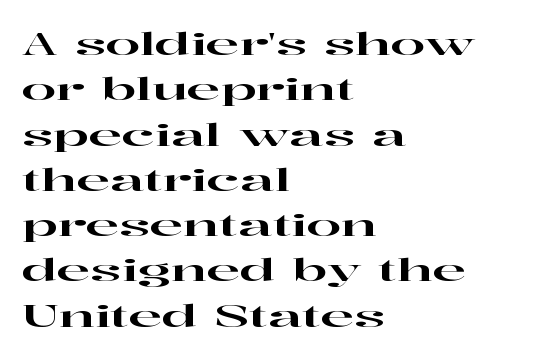
The image shows 31 px wide serif type, upright; set left-aligned, normal line spacing (1.46x), normal letter spacing, not underlined; high stroke contrast and a medium x-height.
